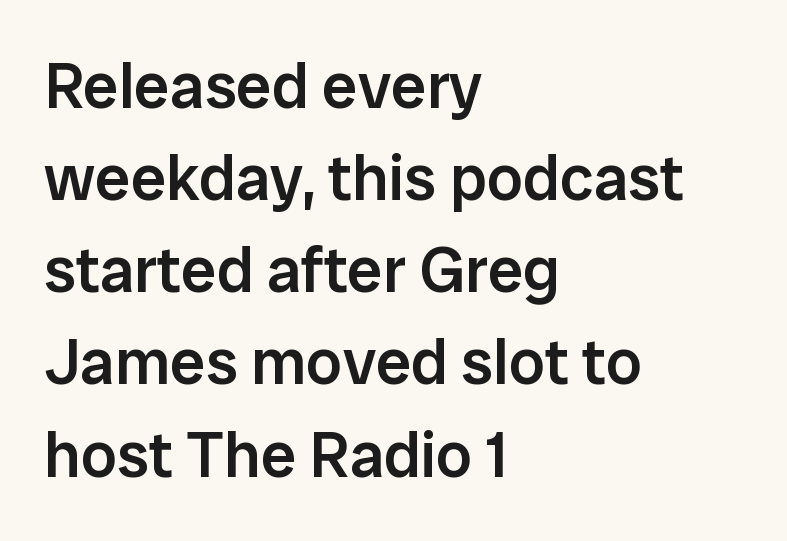
{"serif": "no", "italic": "no", "bold": "semi", "weight": "semibold", "width": "normal", "stroke_contrast": "low", "x_height": "medium", "monospaced": "no", "underline": "no", "align": "left", "line_spacing": "normal", "line_spacing_ratio": 1.44, "letter_spacing": "normal", "letter_spacing_em": 0.0, "glyph_px": 64}
